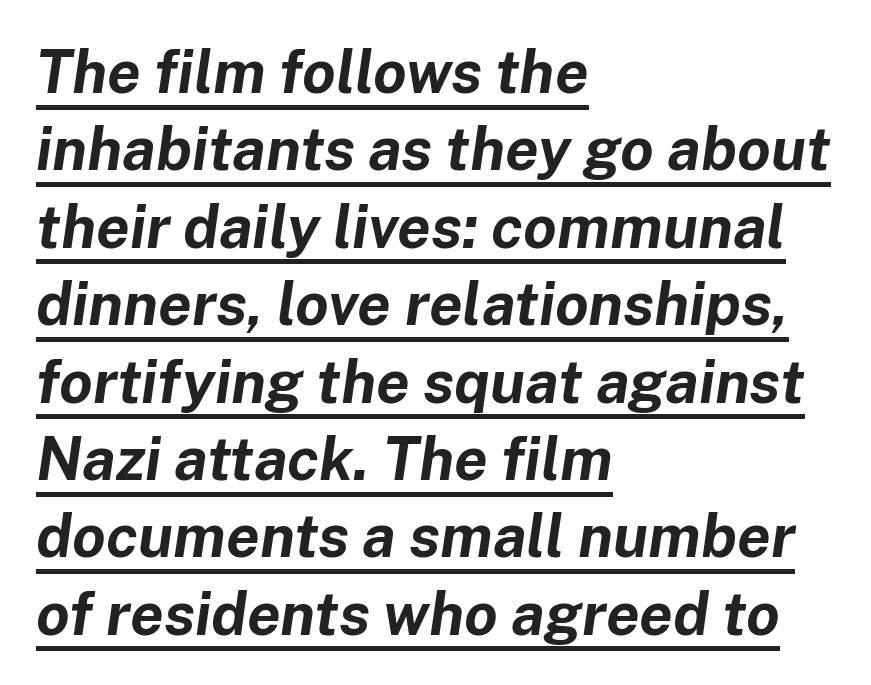
These lines stack with their left ends in a neat column. The typesetter has applied underlining to the passage shown. It's the slanting kind of type. Do the characters align in a grid? No, the font is proportional. Set as a true bold cut, around the 700 mark.
